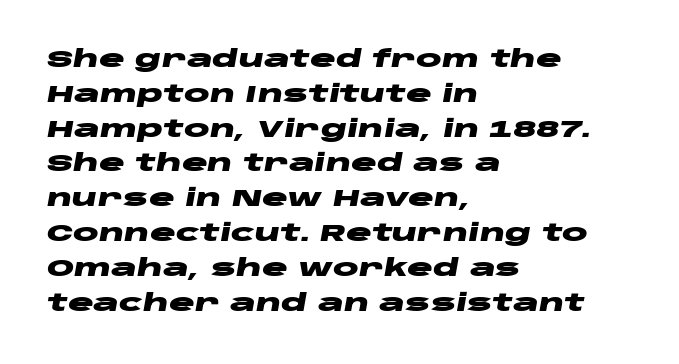
{"italic": "yes", "lean": "right", "slant_degrees": 10, "bold": "yes", "underline": "no", "align": "left", "line_spacing": "normal", "line_spacing_ratio": 1.45, "letter_spacing": "normal", "letter_spacing_em": 0.0, "glyph_px": 24}
